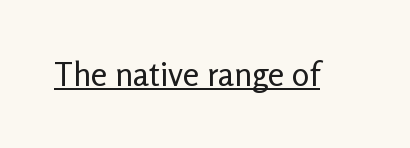
{"serif": "no", "italic": "no", "bold": "no", "weight": "regular", "width": "normal", "stroke_contrast": "low", "x_height": "medium", "monospaced": "no", "underline": "yes", "letter_spacing": "normal", "letter_spacing_em": 0.0, "glyph_px": 33}
